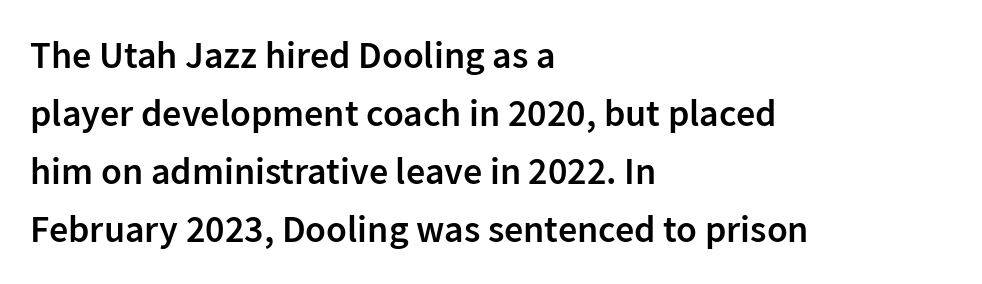
{"serif": "no", "italic": "no", "bold": "semi", "weight": "semibold", "width": "normal", "stroke_contrast": "low", "x_height": "medium", "monospaced": "no", "underline": "no", "align": "left", "line_spacing": "normal", "line_spacing_ratio": 1.53, "letter_spacing": "normal", "letter_spacing_em": 0.0, "glyph_px": 38}
